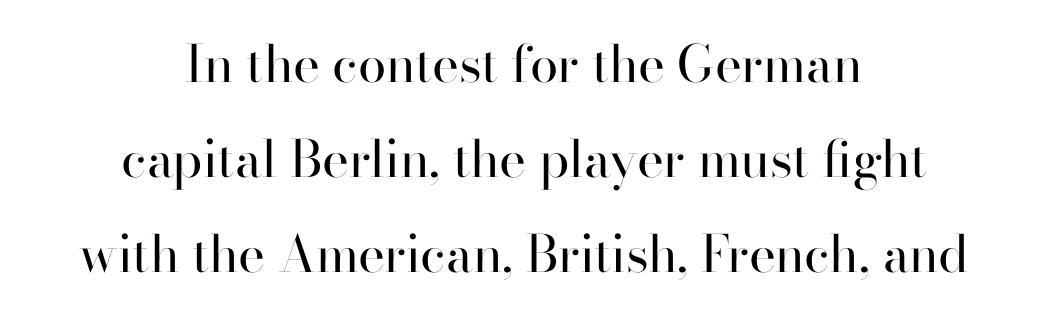
The image shows 51 px regular-weight serif type, upright; set centered, line spacing 1.86x, normal letter spacing, not underlined; high stroke contrast and a small x-height.
